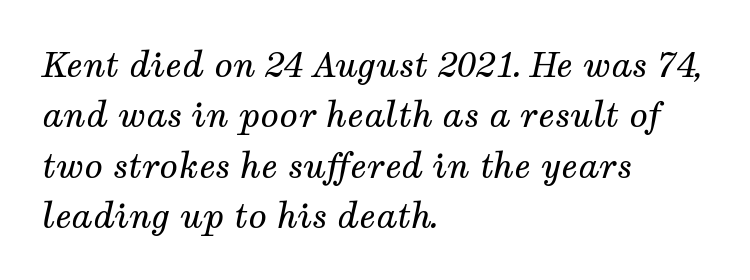
Q: Is the text bold? A: No.
Q: Is the text italic (slanted)? A: Yes, it leans right by about 12 degrees.
Q: Is the typeface a serif or a sans-serif typeface? A: Serif.
Q: Is the text underlined? A: No.
Q: How is the paragraph aligned? A: Left-aligned.
Q: Is the spacing between letters normal or unusually wide? A: Normal.
Q: Is the spacing between lines tight, normal or loose? A: Normal.
Q: Width (condensed, normal, or wide)? A: Normal.
Q: Stroke contrast? A: Medium.
Q: x-height? A: Medium.
Q: Monospaced? A: No.
